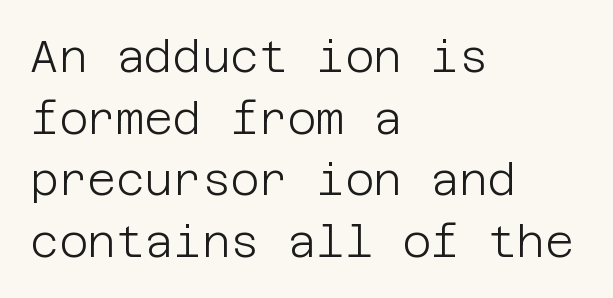
The image shows 44 px light sans-serif type, upright; set left-aligned, normal line spacing (1.4x), normal letter spacing, not underlined; low stroke contrast and a large x-height.
